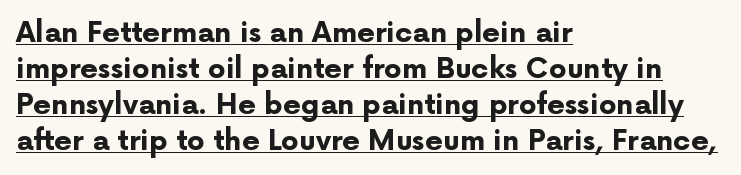
The image shows 28 px bold sans-serif type, upright; set left-aligned, normal line spacing (1.28x), normal letter spacing, underlined; low stroke contrast and a medium x-height.
